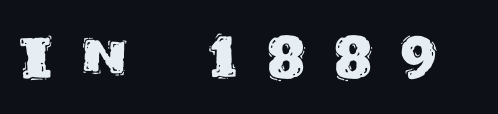
{"serif": "no", "italic": "no", "width": "normal", "stroke_contrast": "medium", "x_height": "large", "monospaced": "no", "underline": "no", "letter_spacing": "wide", "letter_spacing_em": 0.46, "glyph_px": 56}
